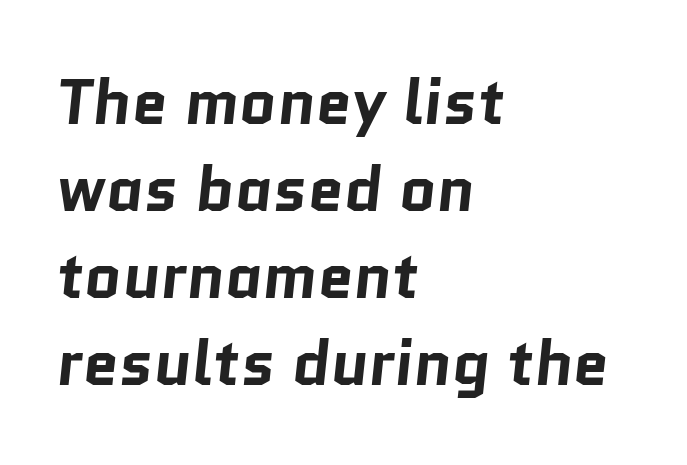
Q: Is the text bold? A: Yes.
Q: Is the typeface a serif or a sans-serif typeface? A: Sans-serif.
Q: Is the text underlined? A: No.
Q: How is the paragraph aligned? A: Left-aligned.
Q: Is the spacing between letters normal or unusually wide? A: Normal.
Q: Is the spacing between lines tight, normal or loose? A: Normal.
Q: Width (condensed, normal, or wide)? A: Normal.
Q: Stroke contrast? A: Low.
Q: x-height? A: Medium.
Q: Monospaced? A: No.
